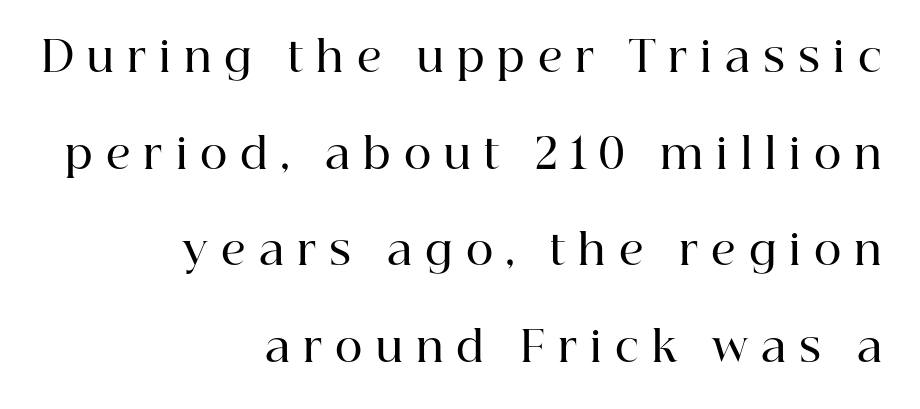
The image shows 42 px semibold serif type, upright; set right-aligned, loose line spacing (2.3x), unusually wide letter spacing (+0.31 em), not underlined; high stroke contrast and a medium x-height.
